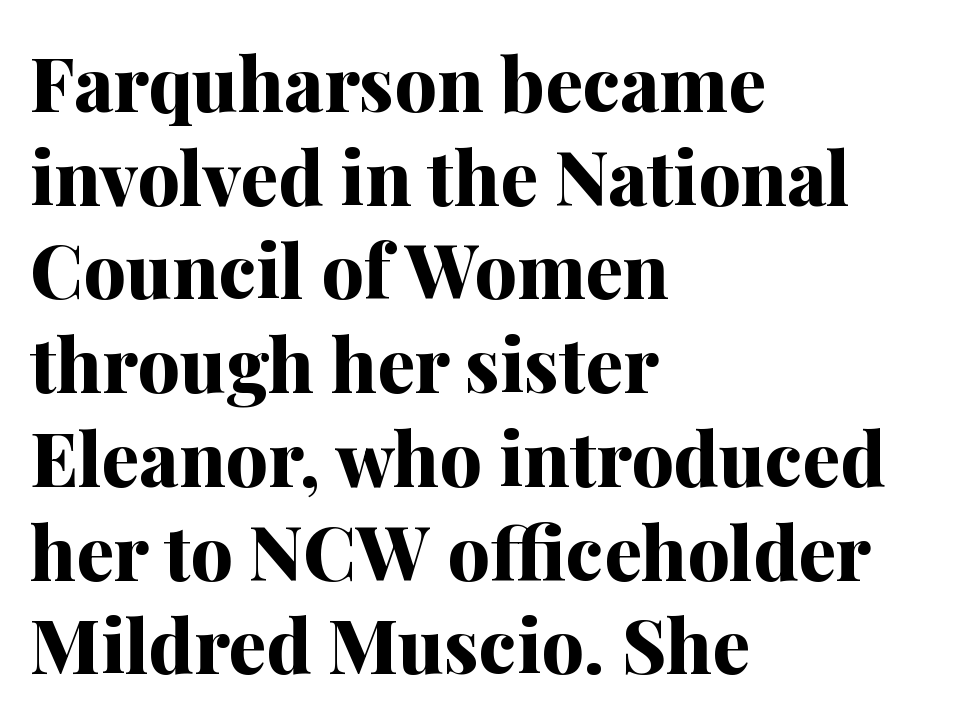
Q: Is the text bold? A: Yes.
Q: Is the text italic (slanted)? A: No, it is upright.
Q: Is the typeface a serif or a sans-serif typeface? A: Serif.
Q: Is the text underlined? A: No.
Q: How is the paragraph aligned? A: Left-aligned.
Q: Is the spacing between letters normal or unusually wide? A: Normal.
Q: Is the spacing between lines tight, normal or loose? A: Normal.
Q: Width (condensed, normal, or wide)? A: Normal.
Q: Stroke contrast? A: Medium.
Q: x-height? A: Medium.
Q: Monospaced? A: No.
